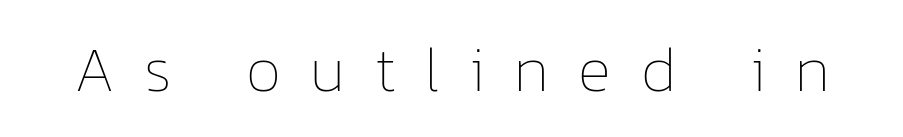
{"italic": "no", "bold": "no", "weight": "thin", "width": "normal", "stroke_contrast": "low", "x_height": "medium", "monospaced": "no", "underline": "no", "letter_spacing": "wide", "letter_spacing_em": 0.47, "glyph_px": 63}
